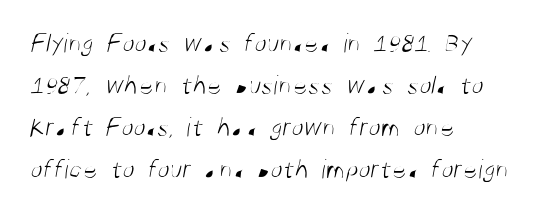
The image shows 28 px light, condensed sans-serif type; set left-aligned, normal line spacing (1.5x), normal letter spacing, not underlined; medium stroke contrast and a large x-height.
